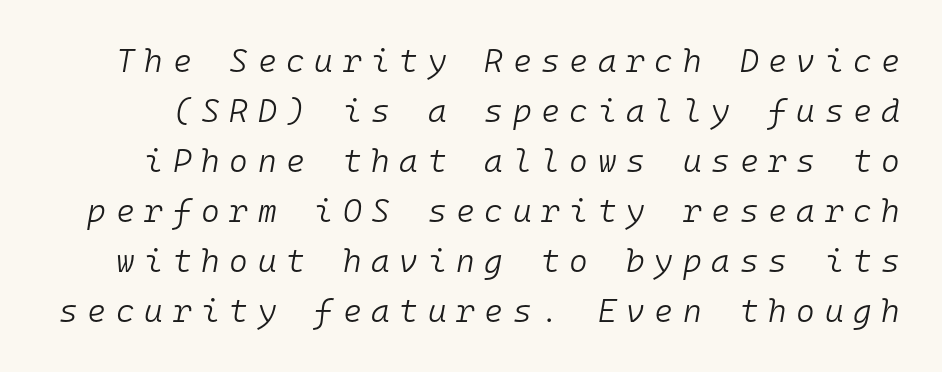
{"italic": "yes", "lean": "right", "slant_degrees": 10, "bold": "no", "weight": "light", "width": "normal", "stroke_contrast": "low", "x_height": "medium", "monospaced": "yes", "underline": "no", "line_spacing": "normal", "line_spacing_ratio": 1.56, "letter_spacing": "wide", "letter_spacing_em": 0.3, "glyph_px": 32}
